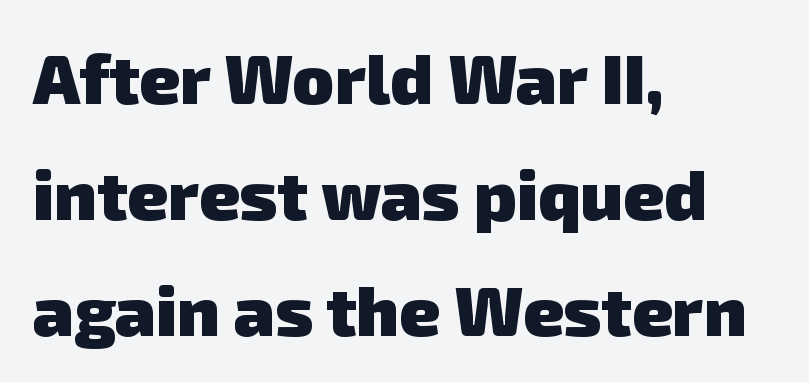
The image shows 69 px heavy sans-serif type; set left-aligned, normal line spacing (1.68x), normal letter spacing, not underlined; low stroke contrast and a medium x-height.
